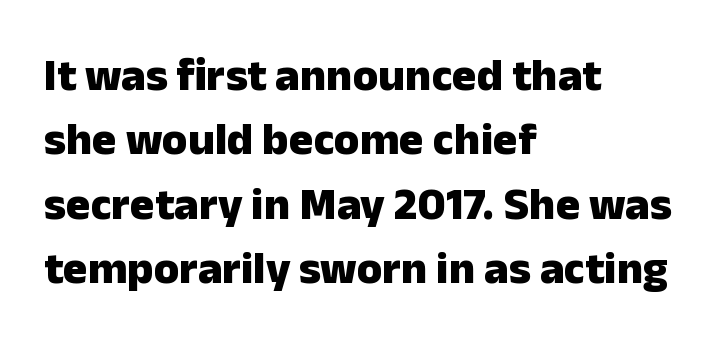
The image shows 46 px heavy sans-serif type, upright; set left-aligned, normal line spacing (1.4x), normal letter spacing, not underlined; low stroke contrast and a medium x-height.
